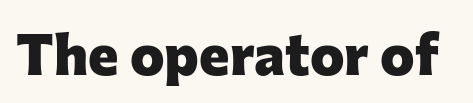
{"serif": "no", "italic": "no", "bold": "yes", "weight": "heavy", "width": "normal", "stroke_contrast": "low", "x_height": "medium", "monospaced": "no", "underline": "no", "letter_spacing": "normal", "letter_spacing_em": 0.0, "glyph_px": 58}
